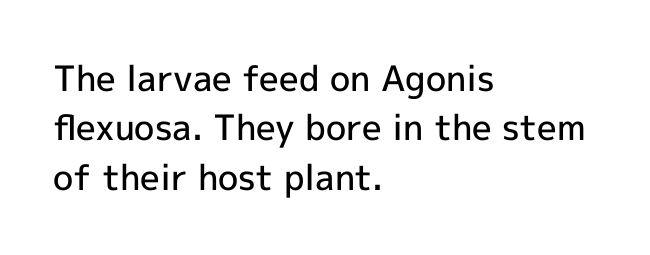
{"serif": "no", "italic": "no", "bold": "semi", "weight": "semibold", "width": "normal", "x_height": "medium", "monospaced": "no", "underline": "no", "align": "left", "line_spacing": "normal", "line_spacing_ratio": 1.41, "letter_spacing": "normal", "letter_spacing_em": 0.0, "glyph_px": 35}
